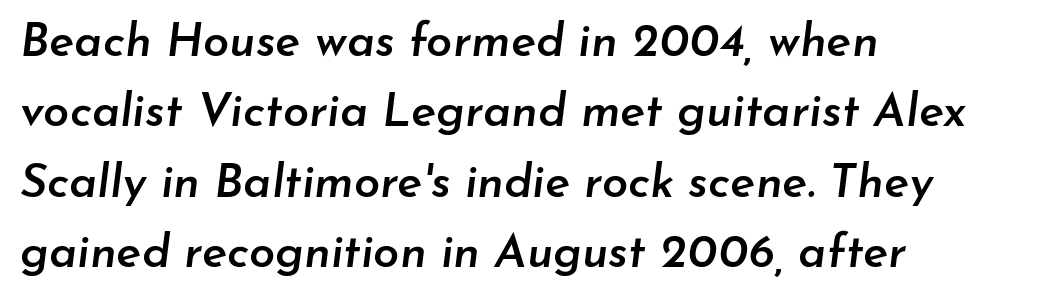
{"italic": "yes", "lean": "right", "slant_degrees": 7, "bold": "semi", "weight": "semibold", "width": "normal", "stroke_contrast": "low", "x_height": "small", "monospaced": "no", "underline": "no", "align": "left", "line_spacing": "normal", "line_spacing_ratio": 1.5, "letter_spacing": "normal", "letter_spacing_em": 0.0, "glyph_px": 47}
